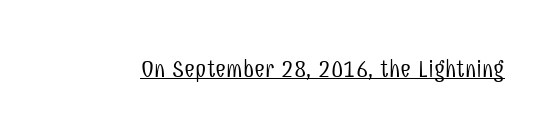
{"italic": "no", "bold": "no", "underline": "yes", "letter_spacing": "normal", "letter_spacing_em": 0.0, "glyph_px": 24}
